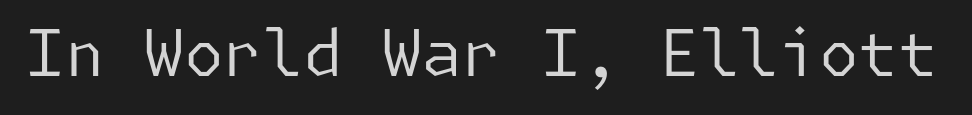
{"serif": "no", "italic": "no", "bold": "no", "weight": "regular", "width": "normal", "stroke_contrast": "low", "x_height": "medium", "underline": "no", "letter_spacing": "normal", "letter_spacing_em": 0.0, "glyph_px": 64}
